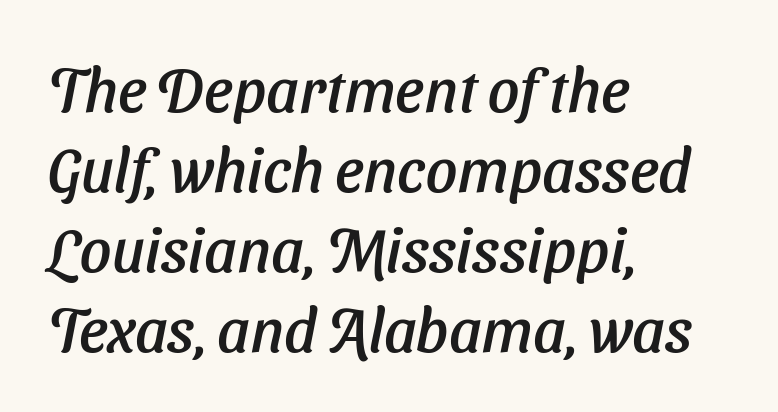
What's the leading like? Ordinary, nothing unusual. These lines stack with their left ends in a neat column. Character widths vary here, with narrow letters taking less room than wide ones.
